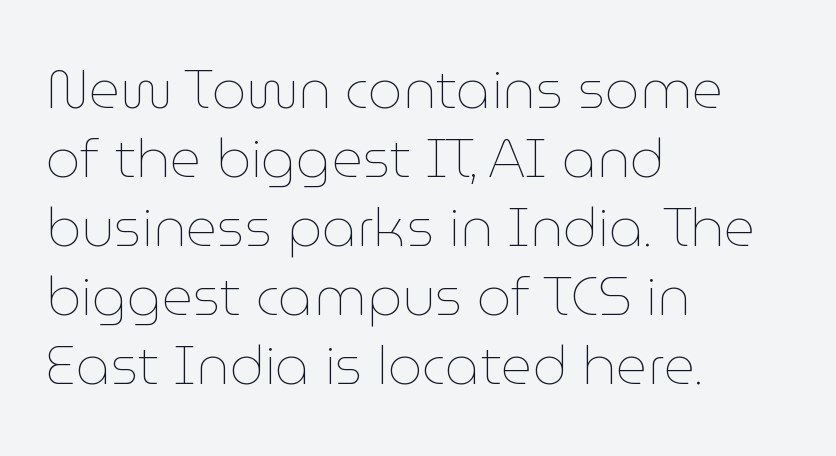
{"italic": "no", "bold": "no", "weight": "thin", "width": "normal", "stroke_contrast": "low", "x_height": "medium", "monospaced": "no", "underline": "no", "align": "left", "line_spacing": "normal", "line_spacing_ratio": 1.28, "letter_spacing": "normal", "letter_spacing_em": 0.0, "glyph_px": 54}
